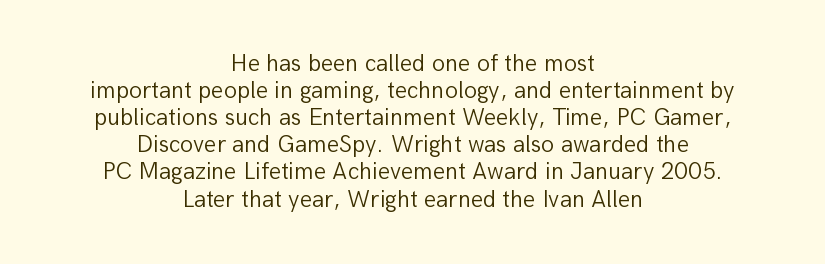
Q: Is the text bold? A: No.
Q: Is the text italic (slanted)? A: No, it is upright.
Q: Is the text underlined? A: No.
Q: How is the paragraph aligned? A: Centered.
Q: Is the spacing between letters normal or unusually wide? A: Normal.
Q: Is the spacing between lines tight, normal or loose? A: Tight.
